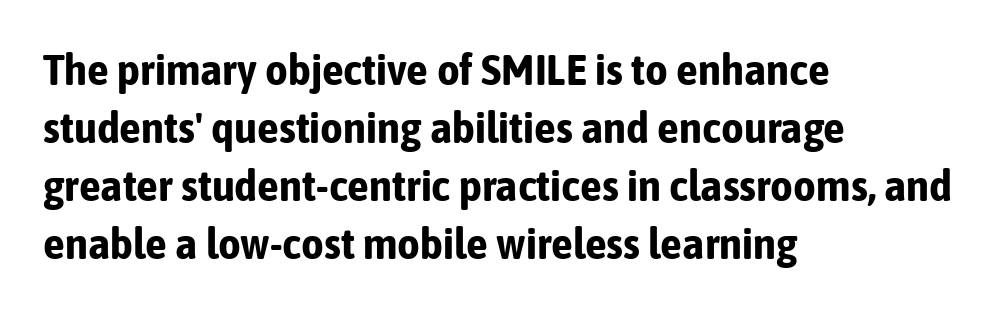
{"serif": "no", "italic": "no", "bold": "yes", "weight": "bold", "width": "condensed", "stroke_contrast": "low", "x_height": "medium", "monospaced": "no", "underline": "no", "align": "left", "line_spacing": "normal", "line_spacing_ratio": 1.32, "letter_spacing": "normal", "letter_spacing_em": 0.0, "glyph_px": 44}
